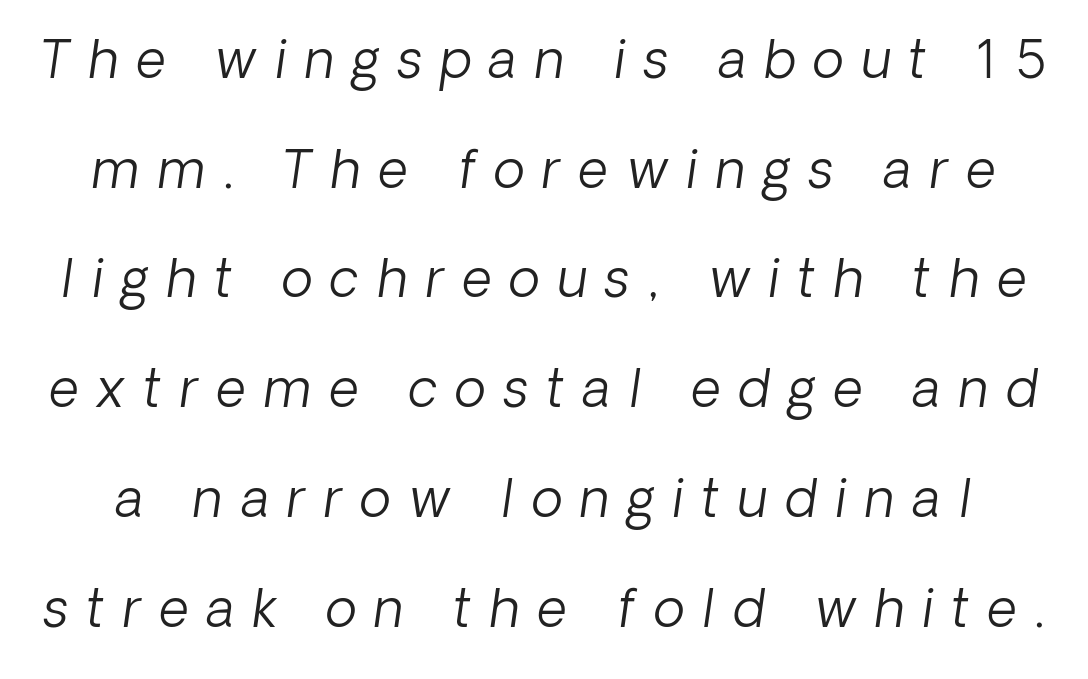
Varying glyph widths throughout — classic text-font behaviour. Inter-character spacing is expanded well beyond the font's built-in metrics. The foot of each line stays bare and open. Airy leading.
